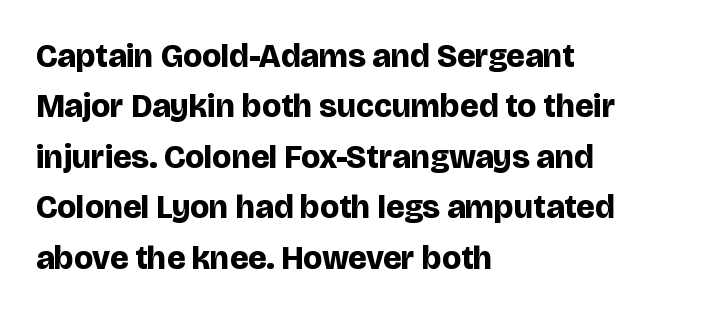
{"serif": "no", "italic": "no", "bold": "yes", "weight": "bold", "width": "normal", "stroke_contrast": "low", "x_height": "large", "monospaced": "no", "underline": "no", "align": "left", "line_spacing": "normal", "line_spacing_ratio": 1.53, "letter_spacing": "normal", "letter_spacing_em": 0.0, "glyph_px": 33}
